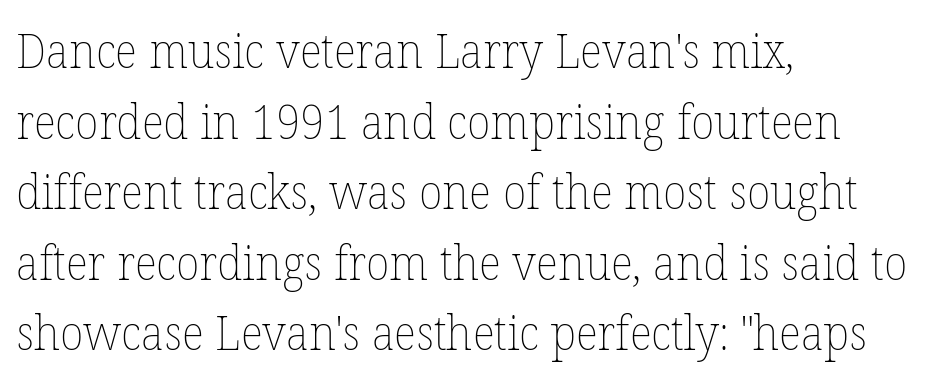
Q: Is the text bold? A: No.
Q: Is the text italic (slanted)? A: No, it is upright.
Q: Is the text underlined? A: No.
Q: How is the paragraph aligned? A: Left-aligned.
Q: Is the spacing between letters normal or unusually wide? A: Normal.
Q: Is the spacing between lines tight, normal or loose? A: Normal.
Q: Width (condensed, normal, or wide)? A: Normal.
Q: Stroke contrast? A: Low.
Q: x-height? A: Medium.
Q: Monospaced? A: No.
